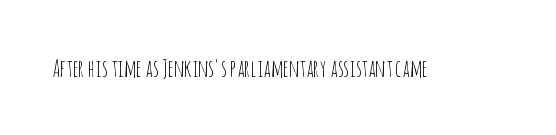
The image shows 24 px text type, upright; set normal letter spacing, not underlined.
